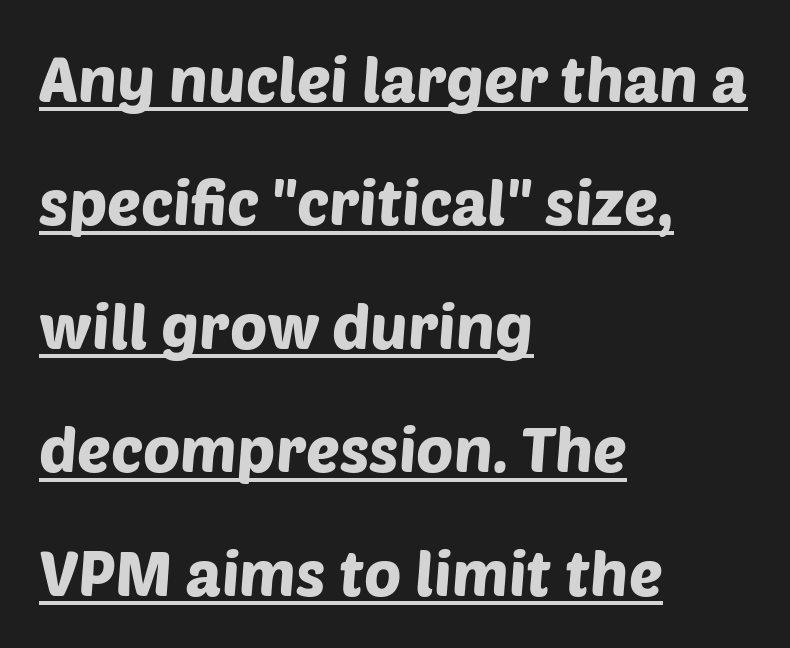
A great deal of white space separates one row of letters from the next. The face used here appears with an underline applied. A classic flush-left, rag-right setting is used for this passage. Here the designer chose a conventional face with non-uniform glyph widths. The gaps between neighbouring characters are ordinary and unremarkable.
